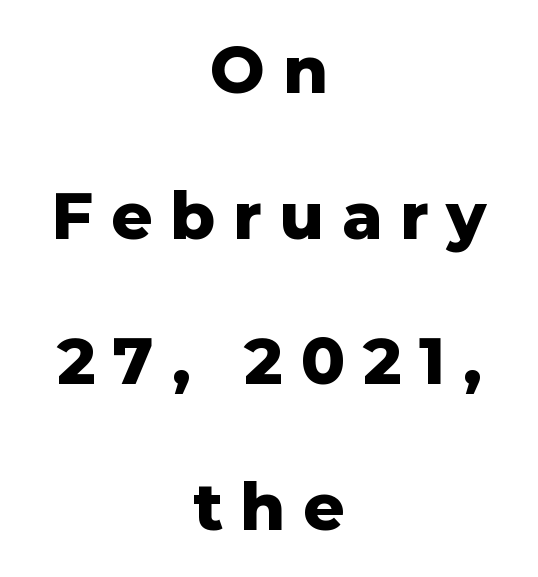
Q: Is the text bold? A: Yes.
Q: Is the text italic (slanted)? A: No, it is upright.
Q: Is the typeface a serif or a sans-serif typeface? A: Sans-serif.
Q: Is the text underlined? A: No.
Q: How is the paragraph aligned? A: Centered.
Q: Is the spacing between letters normal or unusually wide? A: Unusually wide.
Q: Is the spacing between lines tight, normal or loose? A: Loose.
Q: Width (condensed, normal, or wide)? A: Normal.
Q: Stroke contrast? A: Low.
Q: x-height? A: Medium.
Q: Monospaced? A: No.
